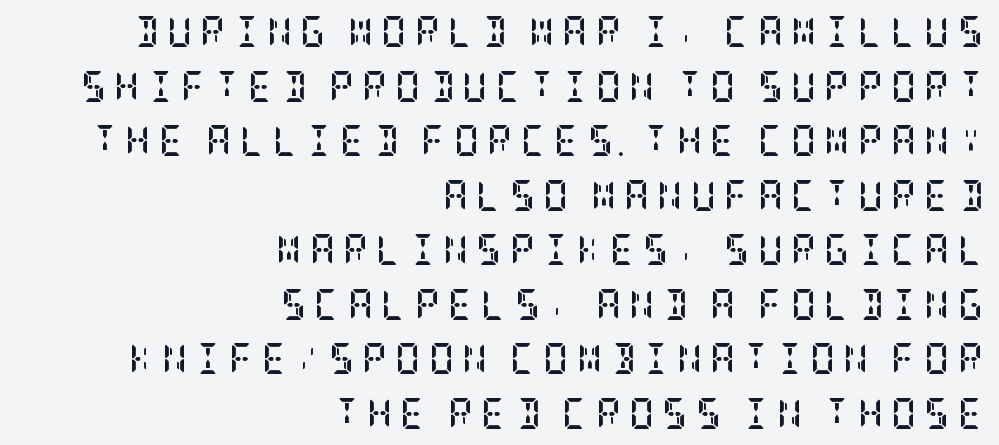
{"serif": "yes", "italic": "no", "bold": "yes", "weight": "semibold", "width": "condensed", "stroke_contrast": "low", "x_height": "large", "underline": "no", "align": "right", "line_spacing_ratio": 1.76, "letter_spacing": "wide", "letter_spacing_em": 0.26, "glyph_px": 31}
